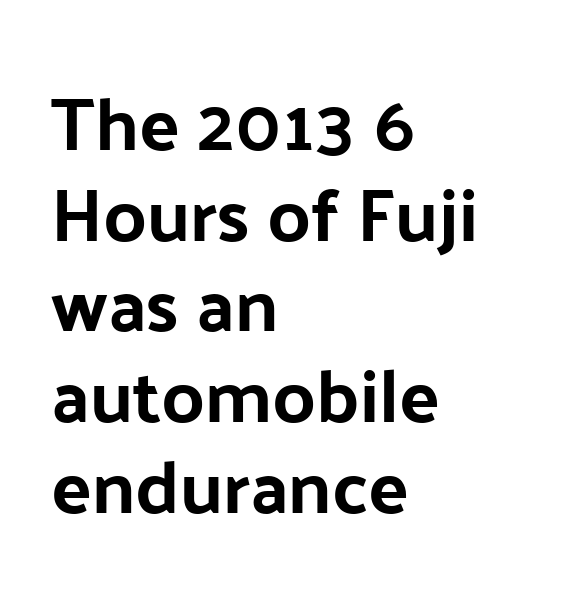
{"serif": "no", "italic": "no", "width": "normal", "stroke_contrast": "low", "x_height": "medium", "monospaced": "no", "underline": "no", "align": "left", "line_spacing_ratio": 1.21, "letter_spacing": "normal", "letter_spacing_em": 0.0, "glyph_px": 75}
